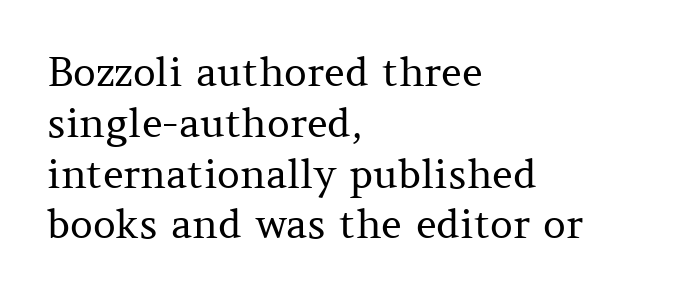
{"serif": "yes", "italic": "no", "bold": "no", "weight": "regular", "width": "normal", "stroke_contrast": "medium", "x_height": "medium", "monospaced": "no", "underline": "no", "align": "left", "line_spacing": "normal", "line_spacing_ratio": 1.27, "letter_spacing": "normal", "letter_spacing_em": 0.0, "glyph_px": 40}
